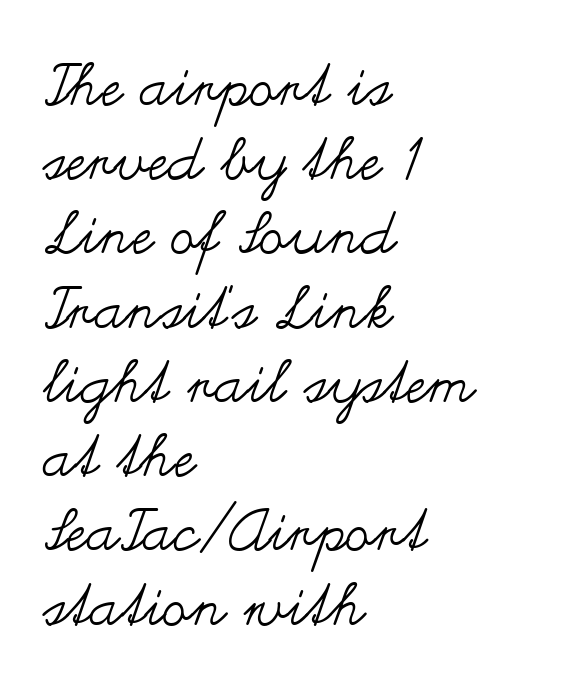
Normally led — the rows are evenly, conventionally spaced. The weight tops out at a normal text grade. Each line starts at the same left margin while the right side varies.
